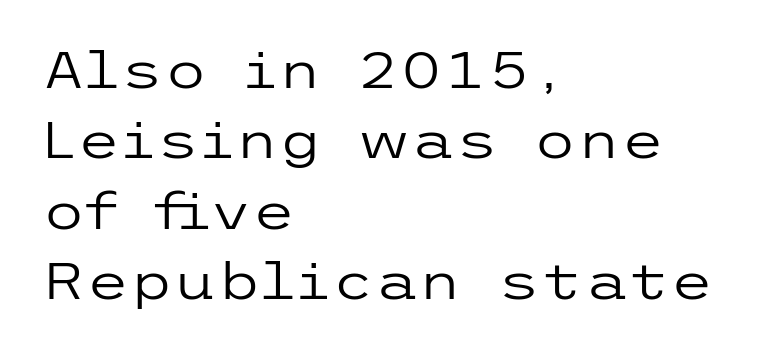
Q: Is the text bold? A: No.
Q: Is the text italic (slanted)? A: No, it is upright.
Q: Is the typeface a serif or a sans-serif typeface? A: Sans-serif.
Q: Is the text underlined? A: No.
Q: How is the paragraph aligned? A: Left-aligned.
Q: Is the spacing between letters normal or unusually wide? A: Normal.
Q: Is the spacing between lines tight, normal or loose? A: Normal.
Q: Width (condensed, normal, or wide)? A: Wide.
Q: Stroke contrast? A: Low.
Q: x-height? A: Medium.
